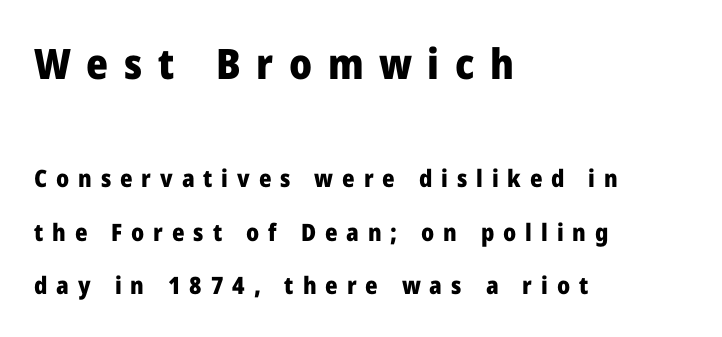
{"serif": "no", "italic": "no", "bold": "yes", "weight": "heavy", "width": "normal", "stroke_contrast": "low", "x_height": "medium", "monospaced": "no", "underline": "no", "align": "left", "line_spacing": "loose", "line_spacing_ratio": 2.23, "letter_spacing": "wide", "letter_spacing_em": 0.37, "larger_block": "first", "size_ratio": 1.75, "glyph_px": 42}
